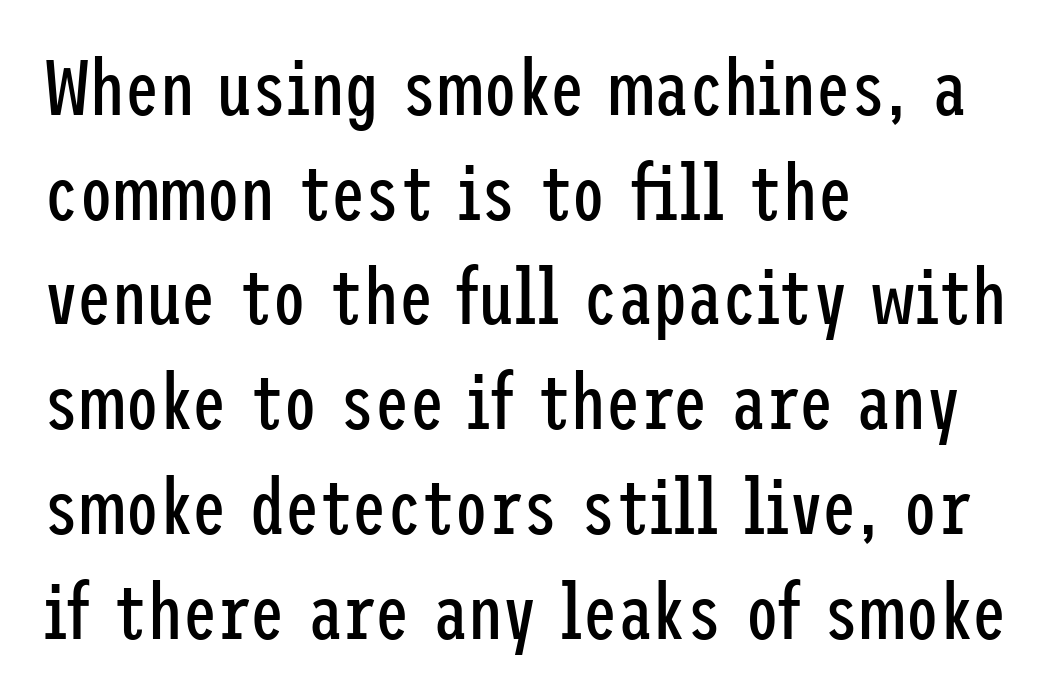
The face used here is rendered with its standard letterfit. Regarding serifs, this sample does without them. This sample is left-justified, so line endings fall wherever the words run out. The letters look calm and open, with moderate or lighter stems.
